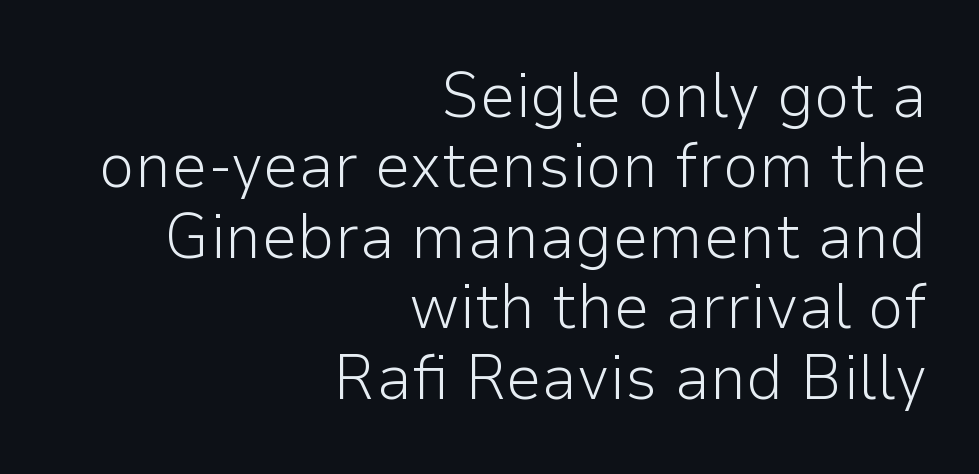
The letters advance in unequal steps, a hallmark of proportional type. The lines are packed closely together with very little leading. Each row of text sits above clean, open space. Posture: vertical. The paragraph shown leans on its right margin. The font family rendered here belongs to the sans-serif group.
